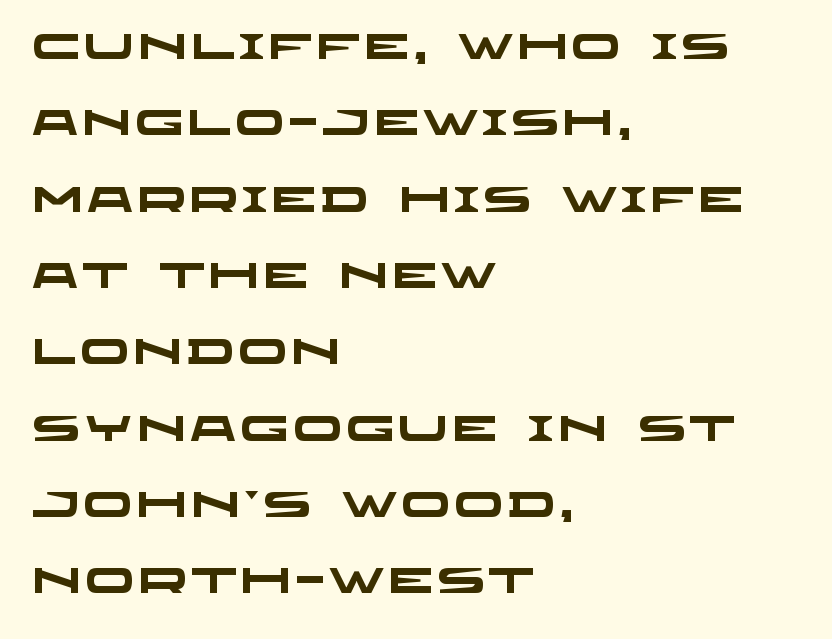
Q: Is the text bold? A: Yes.
Q: Is the typeface a serif or a sans-serif typeface? A: Sans-serif.
Q: Is the text underlined? A: No.
Q: How is the paragraph aligned? A: Left-aligned.
Q: Is the spacing between lines tight, normal or loose? A: Loose.
Q: Width (condensed, normal, or wide)? A: Wide.
Q: Stroke contrast? A: Low.
Q: x-height? A: Large.
Q: Monospaced? A: No.
